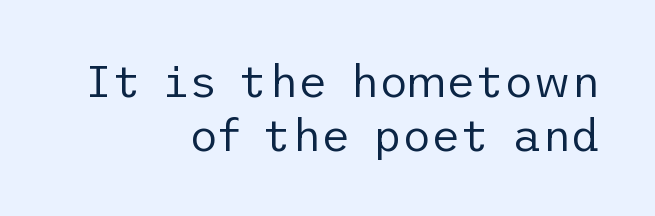
Compared with a typical body face, this is equally light or lighter still. Letters rest on an invisible, unmarked baseline. Tall strokes in this sample are plumb rather than angled. Layout note: lines flush right. Unlike a traditional serif, this face leaves its strokes unadorned. Short note: letters normally spaced.
